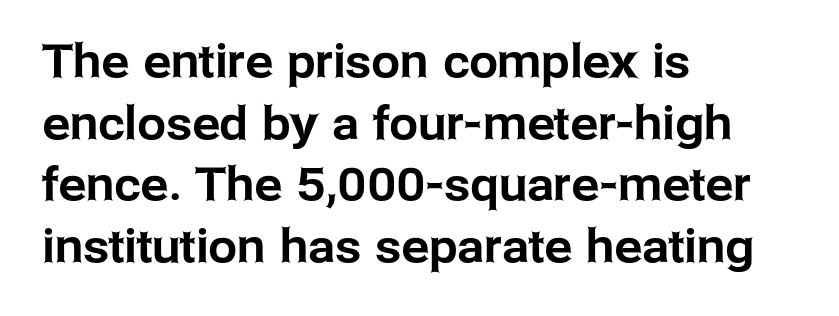
Designer's note — italics off, roman on. The glyphs in this specimen are sans serif. The strip under each line holds only bare page. Normally led — the rows are evenly, conventionally spaced.
